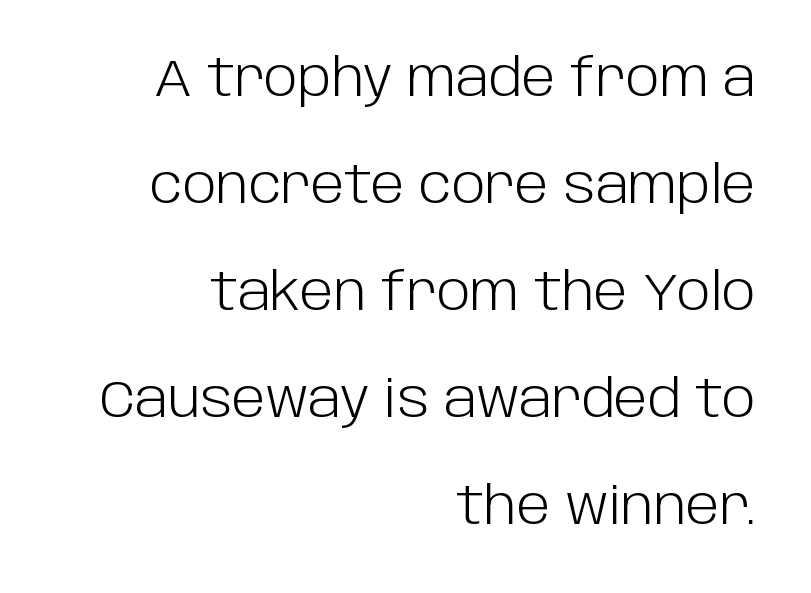
These lines are rendered in a variable-pitch font. Tall strokes in this sample are plumb rather than angled. Successive baselines arrive slowly, with a big drop between each. Type without underlining. If you drew a ruler down the right edge, every line would touch it. Nothing sits at the stroke ends, so this counts as sans-serif.
